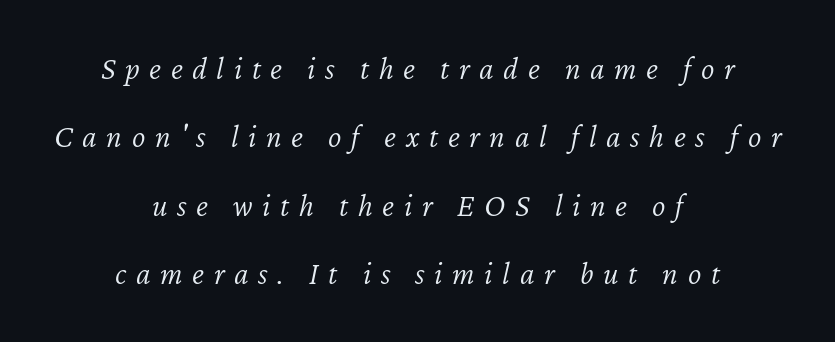
The image shows 32 px light type, italic (leaning right); set centered, loose line spacing (2.14x), unusually wide letter spacing (+0.3 em), not underlined; low stroke contrast and a medium x-height.
